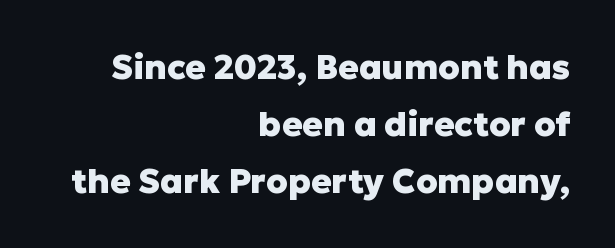
Q: Is the text bold? A: Yes.
Q: Is the text italic (slanted)? A: No, it is upright.
Q: Is the typeface a serif or a sans-serif typeface? A: Sans-serif.
Q: Is the text underlined? A: No.
Q: How is the paragraph aligned? A: Right-aligned.
Q: Is the spacing between letters normal or unusually wide? A: Normal.
Q: Is the spacing between lines tight, normal or loose? A: Normal.
Q: Width (condensed, normal, or wide)? A: Normal.
Q: Stroke contrast? A: Low.
Q: x-height? A: Medium.
Q: Monospaced? A: No.
